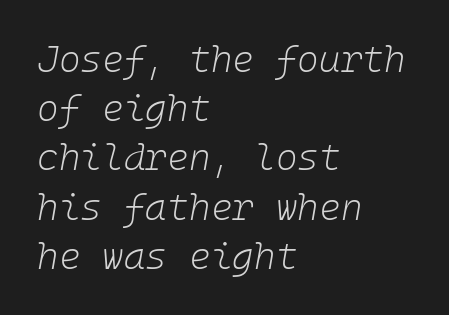
Q: Is the text bold? A: No.
Q: Is the text italic (slanted)? A: Yes, it leans right by about 10 degrees.
Q: Is the text underlined? A: No.
Q: How is the paragraph aligned? A: Left-aligned.
Q: Is the spacing between letters normal or unusually wide? A: Normal.
Q: Is the spacing between lines tight, normal or loose? A: Normal.
Q: Width (condensed, normal, or wide)? A: Normal.
Q: Stroke contrast? A: Low.
Q: x-height? A: Medium.
